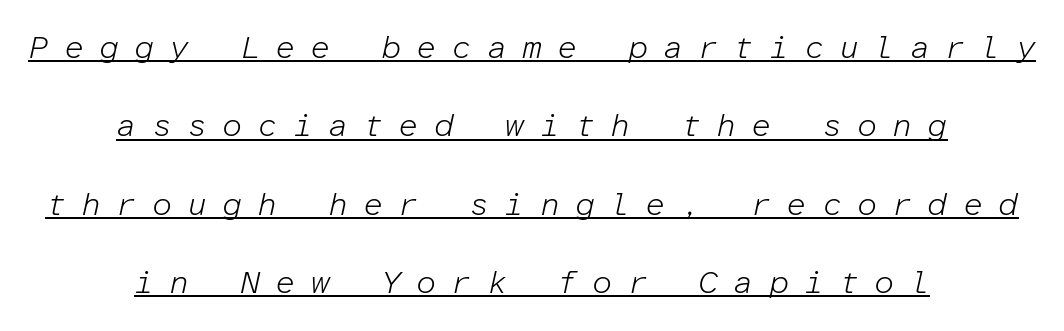
The image shows 32 px light type, italic (leaning right), monospaced; set centered, loose line spacing (2.45x), unusually wide letter spacing (+0.47 em), underlined; low stroke contrast and a medium x-height.
